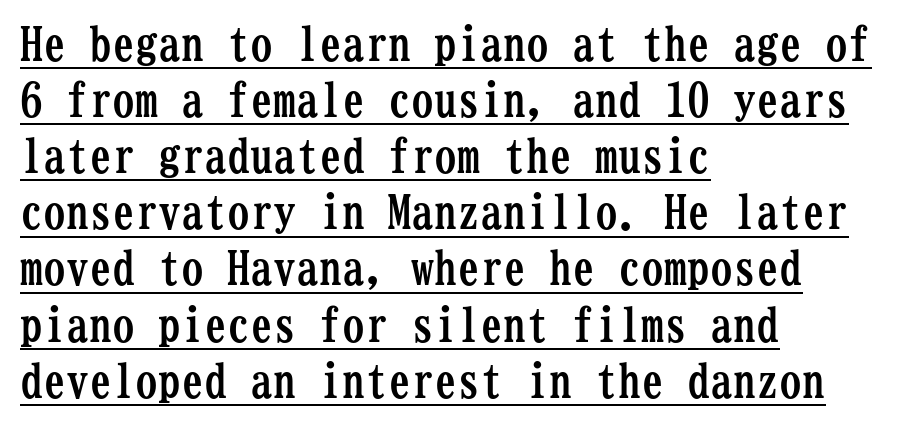
Bold? Absolutely — the strokes are thick and heavy. The letters march in equal steps, a hallmark of fixed-pitch type. Underline: present. Old-style or modern, the face here clearly has serifs. When letters stand straight like this, we call the style roman or upright.
